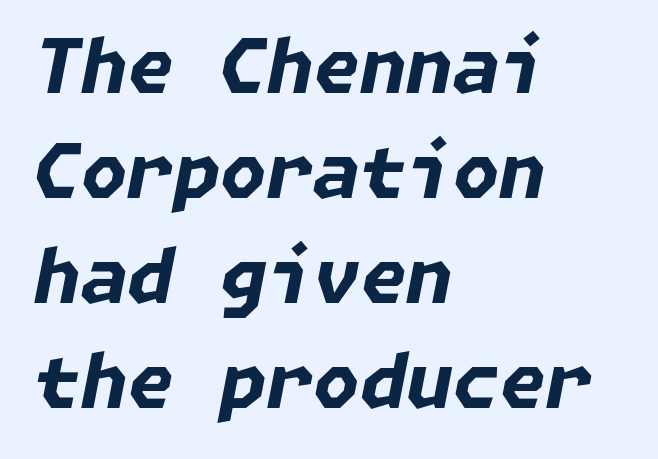
{"italic": "yes", "lean": "right", "slant_degrees": 11, "bold": "yes", "weight": "bold", "width": "normal", "stroke_contrast": "low", "x_height": "medium", "underline": "no", "align": "left", "line_spacing": "normal", "line_spacing_ratio": 1.4, "letter_spacing": "normal", "letter_spacing_em": 0.0, "glyph_px": 75}
